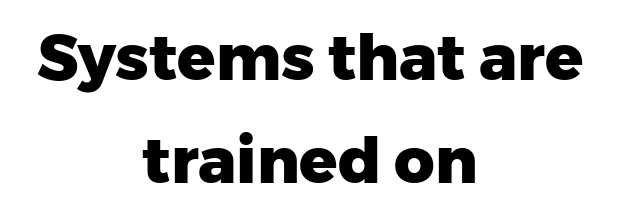
The image shows 63 px heavy sans-serif type, upright; set centered, normal line spacing (1.64x), normal letter spacing, not underlined; low stroke contrast and a medium x-height.
